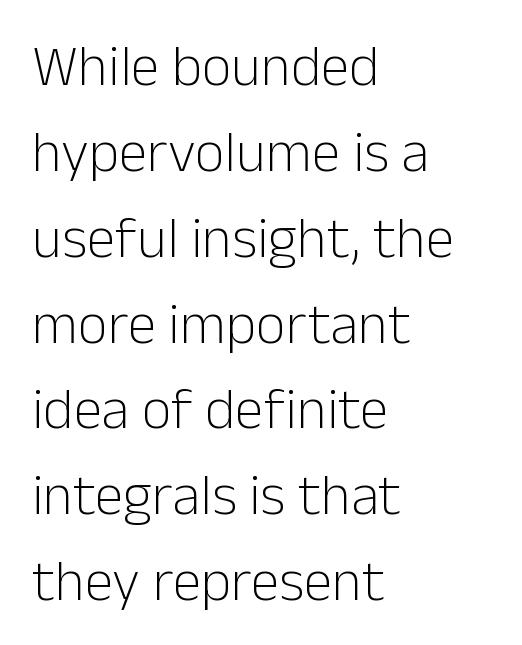
The font family rendered here belongs to the sans-serif group. Words appear dense and cohesive because spacing is normal. This sample uses an upright cut, with every glyph sitting square on the baseline. The letterforms sit at book weight or below. Each row of text sits above clean, open space.
